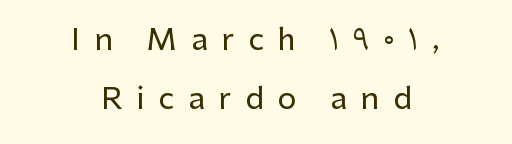
Q: Is the text italic (slanted)? A: No, it is upright.
Q: Is the typeface a serif or a sans-serif typeface? A: Sans-serif.
Q: Is the text underlined? A: No.
Q: How is the paragraph aligned? A: Centered.
Q: Is the spacing between letters normal or unusually wide? A: Unusually wide.
Q: Is the spacing between lines tight, normal or loose? A: Loose.
Q: Width (condensed, normal, or wide)? A: Normal.
Q: Stroke contrast? A: Low.
Q: x-height? A: Medium.
Q: Monospaced? A: No.
